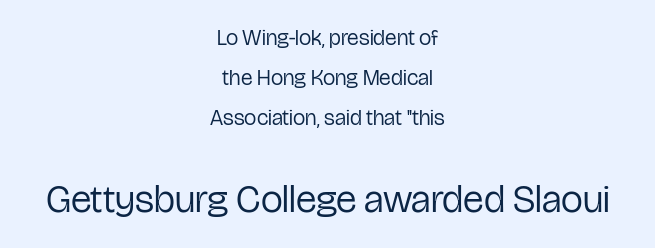
The image shows 39 px regular-weight, condensed sans-serif type, upright; set centered, line spacing 1.82x, normal letter spacing, not underlined; the second (bottom) block is 1.77x larger; low stroke contrast and a medium x-height.
